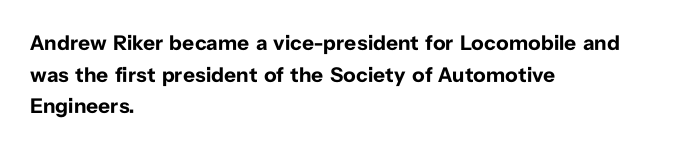
{"italic": "no", "bold": "yes", "underline": "no", "align": "left", "line_spacing": "normal", "line_spacing_ratio": 1.51, "letter_spacing": "normal", "letter_spacing_em": 0.0, "glyph_px": 21}
